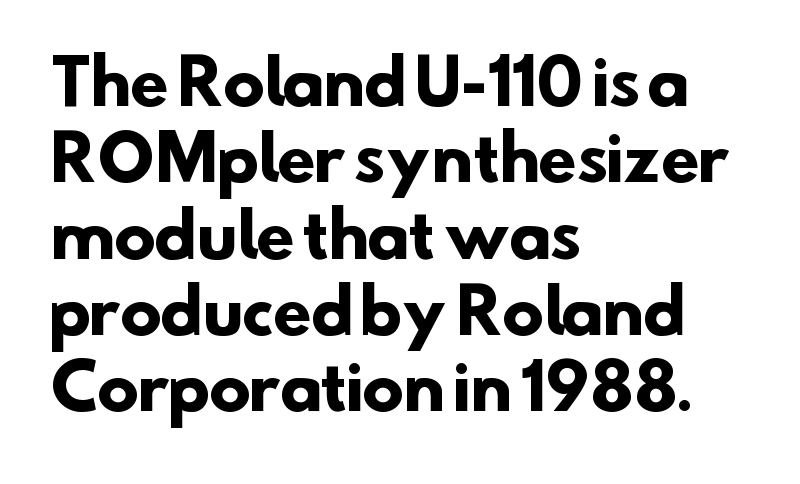
The image shows 62 px heavy sans-serif type; set left-aligned, line spacing 1.23x, normal letter spacing, not underlined; low stroke contrast and a small x-height.
